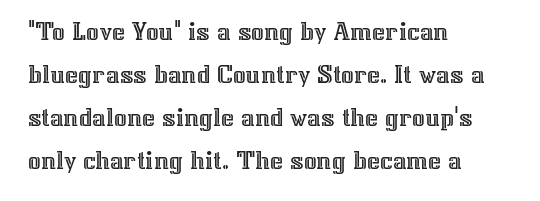
The vertical gap from one line to the next is medium. The letters sit at their default tracking, neither squeezed nor spread. Think of a printed novel: that variable character pitch is what you see here. The baseline area is clear.
